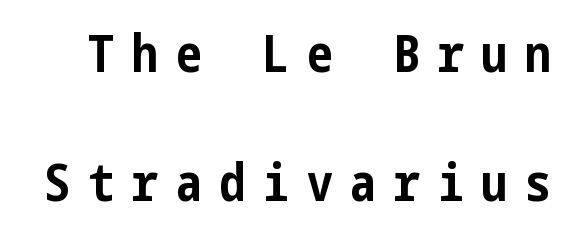
{"serif": "no", "italic": "no", "bold": "yes", "weight": "bold", "width": "condensed", "stroke_contrast": "low", "x_height": "medium", "underline": "no", "line_spacing": "loose", "line_spacing_ratio": 2.49, "letter_spacing": "wide", "letter_spacing_em": 0.34, "glyph_px": 52}
